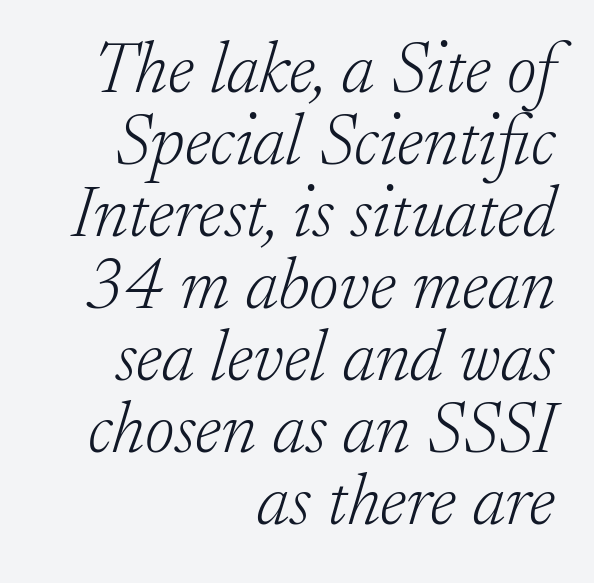
The letterforms sit shoulder to shoulder at normal distance. The rendering uses a small line-height, squeezing the rows. Nobody drew a line under any word here. The rendering anchors every line to the right-hand side.
